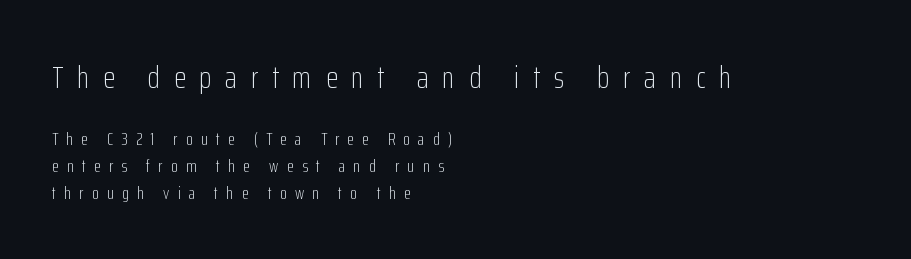
Q: Is the text bold? A: No.
Q: Is the text italic (slanted)? A: No, it is upright.
Q: Is the typeface a serif or a sans-serif typeface? A: Sans-serif.
Q: Is the text underlined? A: No.
Q: How is the paragraph aligned? A: Left-aligned.
Q: Is the spacing between letters normal or unusually wide? A: Unusually wide.
Q: Is the spacing between lines tight, normal or loose? A: Normal.
Q: Which block of text is set in a larger size, the first (top) or the second (bottom)? A: The first (top) one.
Q: Width (condensed, normal, or wide)? A: Condensed.
Q: Stroke contrast? A: Low.
Q: x-height? A: Medium.
Q: Monospaced? A: No.
